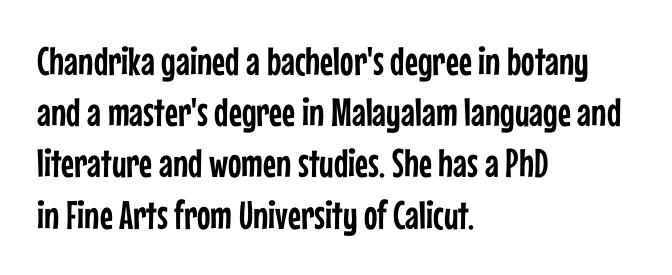
Q: Is the text italic (slanted)? A: No, it is upright.
Q: Is the typeface a serif or a sans-serif typeface? A: Sans-serif.
Q: Is the text underlined? A: No.
Q: How is the paragraph aligned? A: Left-aligned.
Q: Is the spacing between letters normal or unusually wide? A: Normal.
Q: Is the spacing between lines tight, normal or loose? A: Normal.
Q: Width (condensed, normal, or wide)? A: Condensed.
Q: Stroke contrast? A: Low.
Q: x-height? A: Medium.
Q: Monospaced? A: No.
